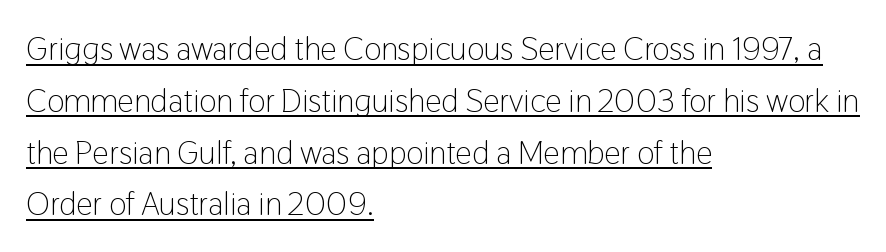
You can see a thin bar hugging the bottom of the glyphs. The designer left line spacing at the default. The glyphs in this specimen are sans serif. The characters are drawn with everyday or finer stroke widths.
